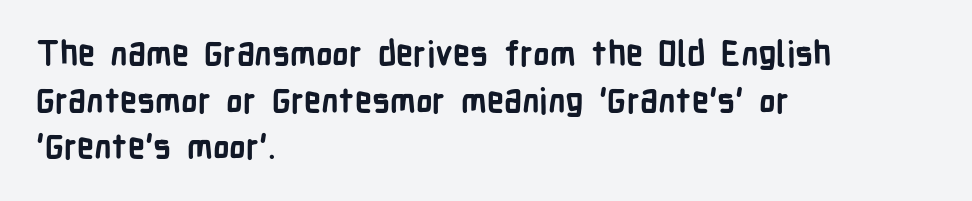
The image shows 34 px semibold, condensed sans-serif type, upright; set left-aligned, normal line spacing (1.37x), normal letter spacing, not underlined; low stroke contrast and a medium x-height.
